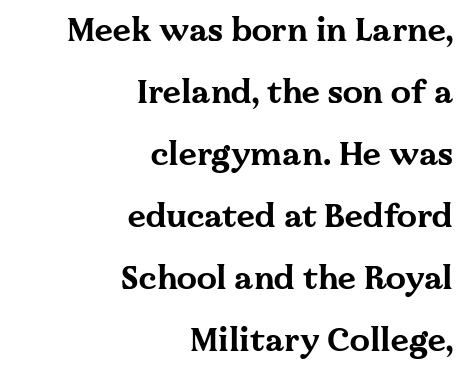
Q: Is the text bold? A: Yes.
Q: Is the text italic (slanted)? A: No, it is upright.
Q: Is the typeface a serif or a sans-serif typeface? A: Serif.
Q: Is the text underlined? A: No.
Q: How is the paragraph aligned? A: Right-aligned.
Q: Is the spacing between letters normal or unusually wide? A: Normal.
Q: Is the spacing between lines tight, normal or loose? A: Loose.
Q: Width (condensed, normal, or wide)? A: Wide.
Q: Stroke contrast? A: Medium.
Q: x-height? A: Medium.
Q: Monospaced? A: No.
